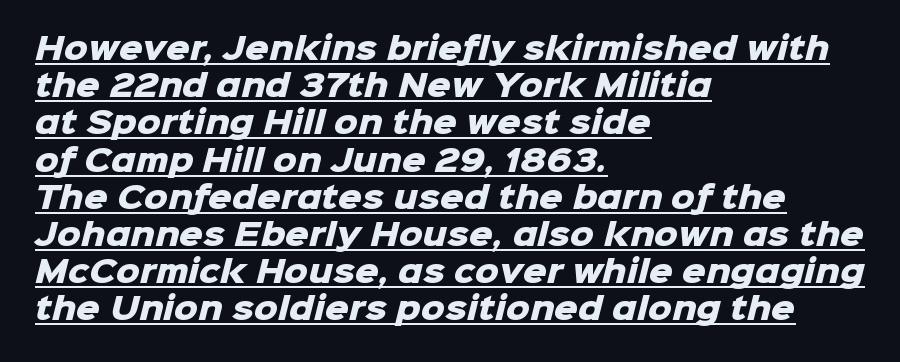
In designer terms, the underline attribute is active on this setting. This sample has the flowing, uneven cadence of proportional lettering. These lines stack with their left ends in a neat column. The type is set solid horizontally, with unmodified tracking. Its strokes are broad and dark, the hallmark of bold type. You can tell from the bare stems that sans-serif type was used.
